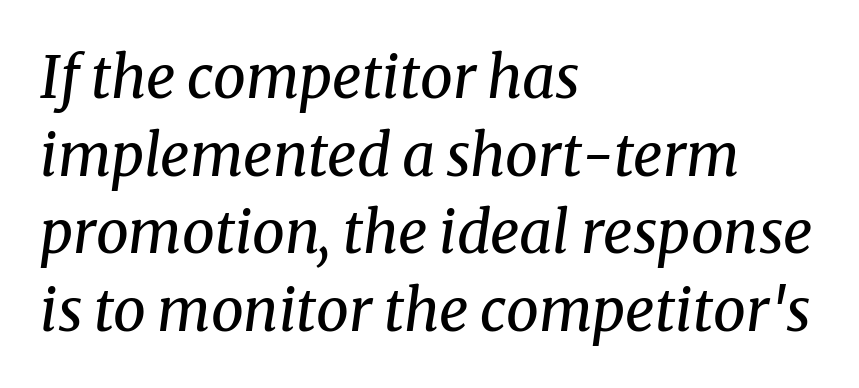
This sample has the flowing, uneven cadence of proportional lettering. The axis of the letterforms is tilted away from vertical. Each row of text sits above clean, open space. The rag falls on the right side of this text block. These lines keep a tight, regular rhythm from letter to letter. Regular leading.
